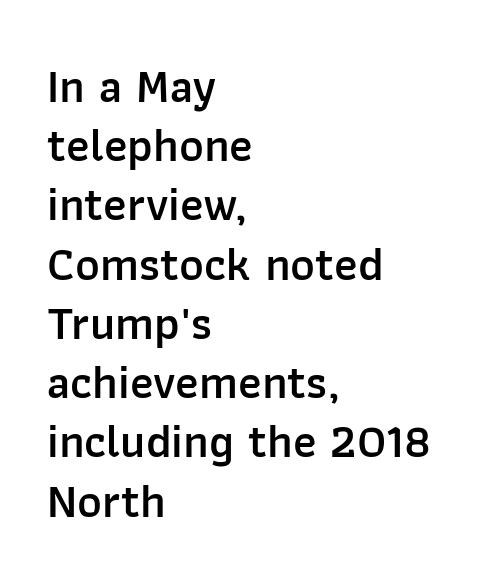
Q: Is the text bold? A: Semi-bold.
Q: Is the text italic (slanted)? A: No, it is upright.
Q: Is the typeface a serif or a sans-serif typeface? A: Sans-serif.
Q: Is the text underlined? A: No.
Q: How is the paragraph aligned? A: Left-aligned.
Q: Is the spacing between letters normal or unusually wide? A: Normal.
Q: Is the spacing between lines tight, normal or loose? A: Normal.
Q: Width (condensed, normal, or wide)? A: Normal.
Q: Stroke contrast? A: Low.
Q: x-height? A: Medium.
Q: Monospaced? A: No.
